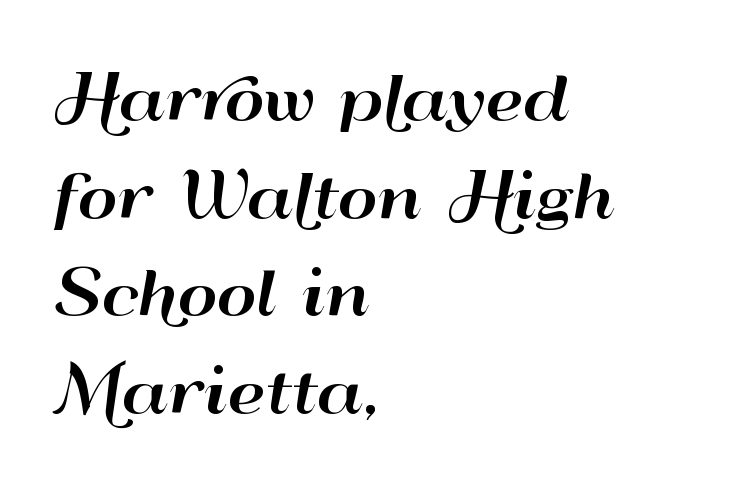
Q: Is the text italic (slanted)? A: Yes.
Q: Is the typeface a serif or a sans-serif typeface? A: Sans-serif.
Q: Is the text underlined? A: No.
Q: How is the paragraph aligned? A: Left-aligned.
Q: Is the spacing between letters normal or unusually wide? A: Normal.
Q: Is the spacing between lines tight, normal or loose? A: Normal.
Q: Width (condensed, normal, or wide)? A: Wide.
Q: Stroke contrast? A: High.
Q: x-height? A: Small.
Q: Monospaced? A: No.
